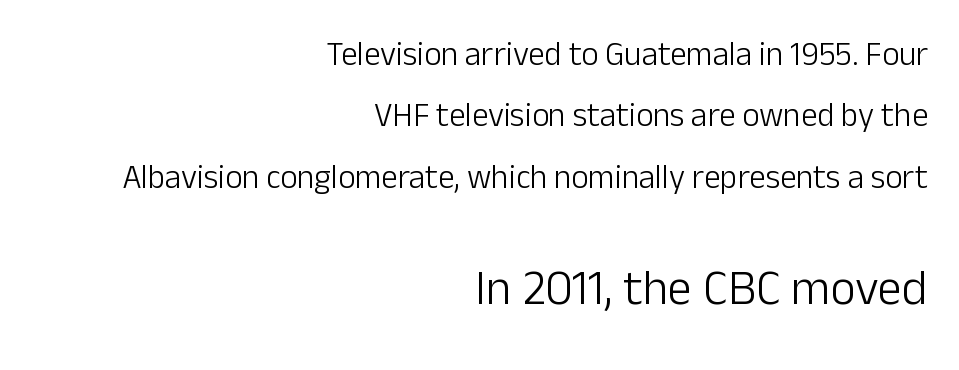
Q: Is the text bold? A: No.
Q: Is the text italic (slanted)? A: No, it is upright.
Q: Is the typeface a serif or a sans-serif typeface? A: Sans-serif.
Q: Is the text underlined? A: No.
Q: How is the paragraph aligned? A: Right-aligned.
Q: Is the spacing between letters normal or unusually wide? A: Normal.
Q: Which block of text is set in a larger size, the first (top) or the second (bottom)? A: The second (bottom) one.
Q: Width (condensed, normal, or wide)? A: Normal.
Q: Stroke contrast? A: Low.
Q: x-height? A: Medium.
Q: Monospaced? A: No.
